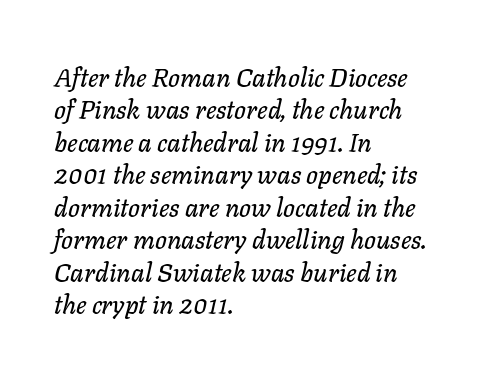
The image shows 26 px text type, italic (leaning right); set left-aligned, normal line spacing (1.25x), normal letter spacing, not underlined.
